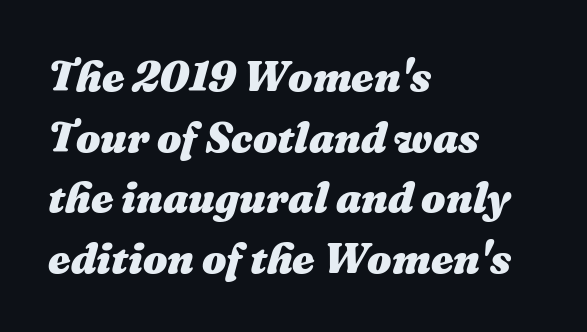
Is the letter spacing exaggerated? No — it looks like the ordinary default. Has an underline been added? It has not. The lines in this sample share a left origin and differ only in where they stop. Weight: bold. This sample has the flowing, uneven cadence of proportional lettering.
